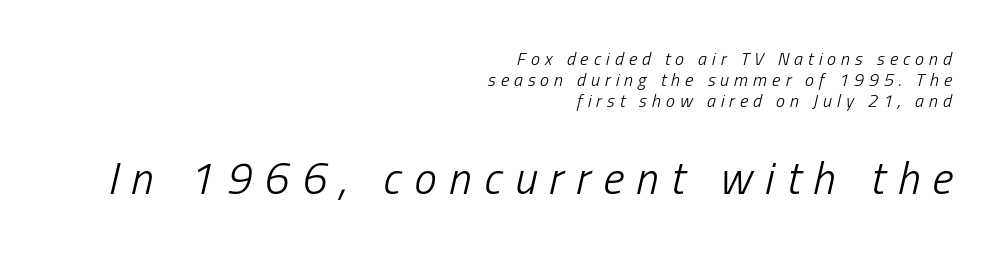
A typesetter would mark this as italic. This layout puts the modest block above and the oversized block below. Typeset ragged left — the right edge is the straight one. Looks like regular typesetting: each glyph gets only the width it needs. The strip under each line holds only bare page.
